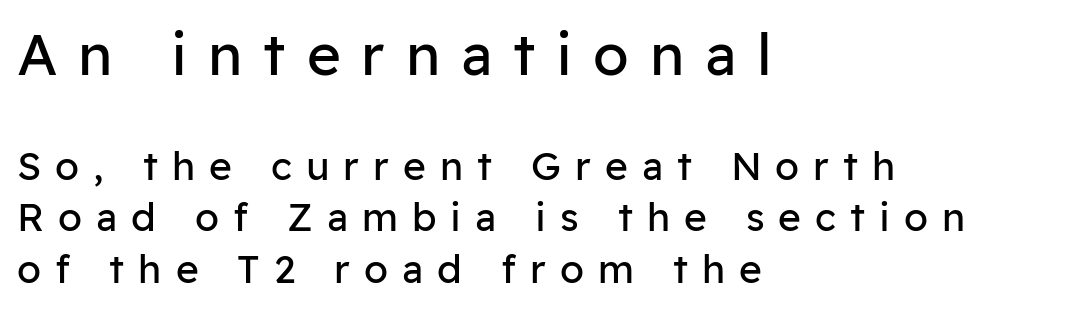
Scale decreases going downward across the two blocks. Honestly, there is no underline to notice here at all. Spacing between characters has been opened up far beyond the box default. The ragged edge is on the right, which tells us the setting is flush left. A light-to-regular cut is what we see here. Spacing verdict: proportional, widths tailored to each character.
